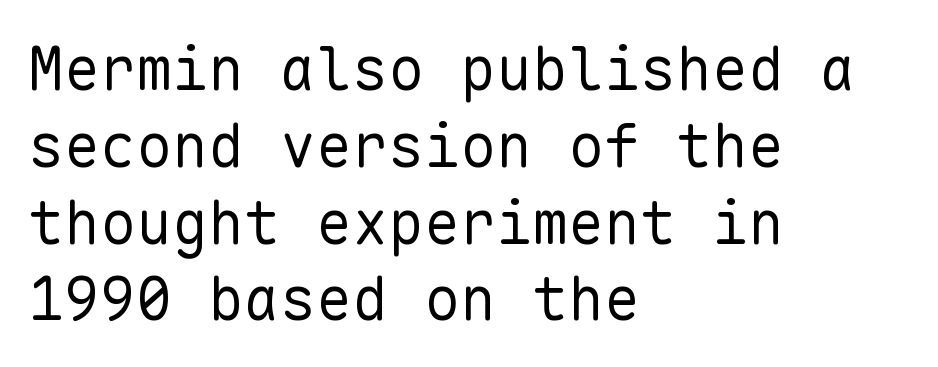
{"serif": "no", "italic": "no", "bold": "no", "weight": "regular", "width": "normal", "stroke_contrast": "low", "x_height": "medium", "monospaced": "yes", "underline": "no", "align": "left", "line_spacing": "normal", "line_spacing_ratio": 1.28, "letter_spacing": "normal", "letter_spacing_em": 0.0, "glyph_px": 60}
